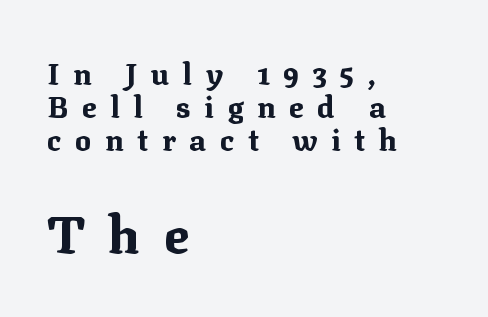
{"serif": "yes", "italic": "no", "bold": "yes", "weight": "bold", "width": "normal", "stroke_contrast": "medium", "x_height": "medium", "monospaced": "no", "underline": "no", "align": "left", "line_spacing": "tight", "line_spacing_ratio": 1.1, "letter_spacing": "wide", "letter_spacing_em": 0.46, "larger_block": "second", "size_ratio": 1.73, "glyph_px": 52}
